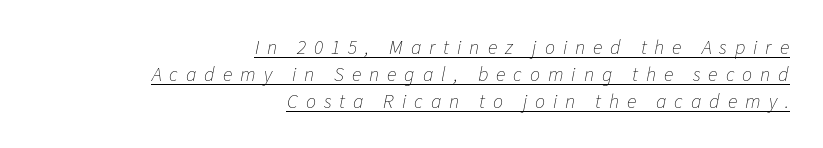
The image shows 20 px text type, italic (leaning right); set right-aligned, normal line spacing (1.34x), unusually wide letter spacing (+0.4 em), underlined.
